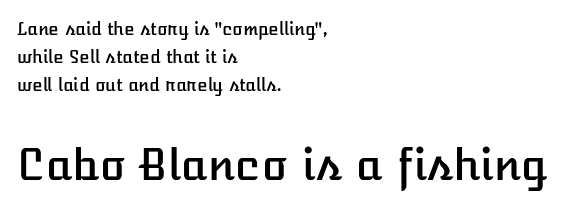
Q: Is the text italic (slanted)? A: No, it is upright.
Q: Is the text underlined? A: No.
Q: How is the paragraph aligned? A: Left-aligned.
Q: Is the spacing between letters normal or unusually wide? A: Normal.
Q: Is the spacing between lines tight, normal or loose? A: Normal.
Q: Which block of text is set in a larger size, the first (top) or the second (bottom)? A: The second (bottom) one.
Q: Width (condensed, normal, or wide)? A: Normal.
Q: Stroke contrast? A: Low.
Q: x-height? A: Medium.
Q: Monospaced? A: No.
